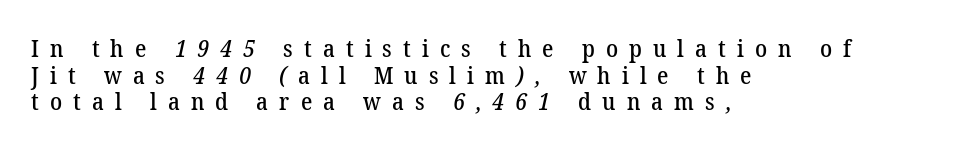
The image shows 24 px text type; set left-aligned, tight line spacing (1.11x), unusually wide letter spacing (+0.46 em), not underlined.
